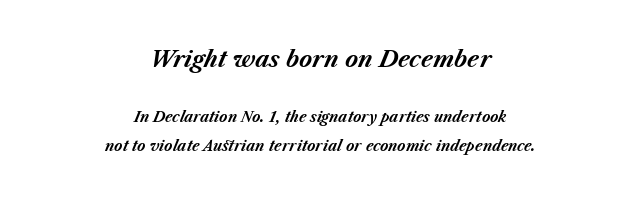
{"italic": "yes", "lean": "right", "slant_degrees": 23, "bold": "yes", "underline": "no", "align": "center", "line_spacing": "loose", "line_spacing_ratio": 2.07, "letter_spacing": "normal", "letter_spacing_em": 0.0, "larger_block": "first", "size_ratio": 1.57, "glyph_px": 22}
